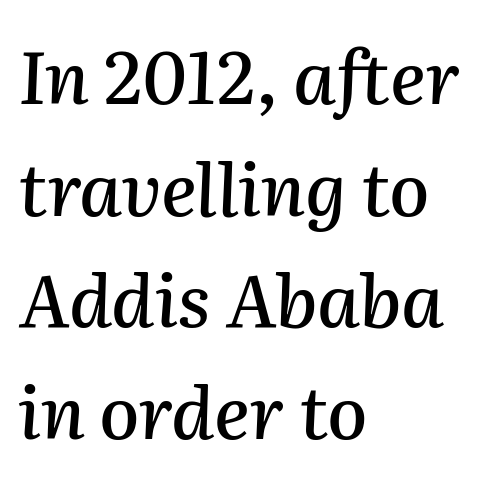
Rows of type keep a routine distance in the vertical direction. A typesetter would call this proportional, since set widths differ per character. Rule under the text: the space is simply empty. Yep, that's italic — everything's leaning. There is no visible air inserted between adjacent glyphs.
